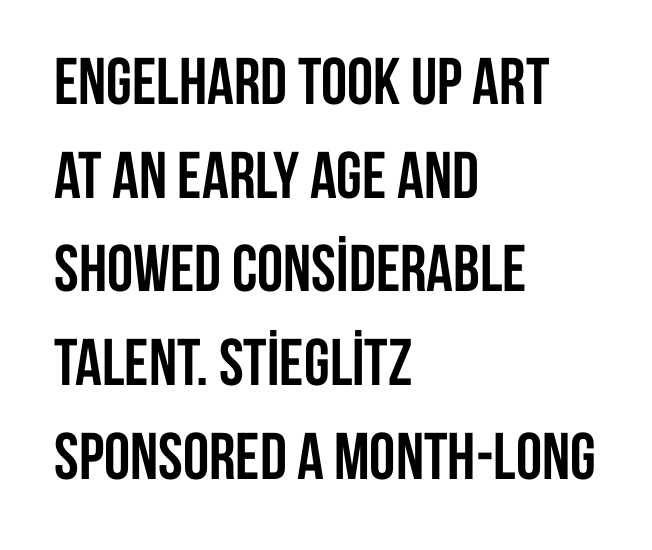
Q: Is the text bold? A: Yes.
Q: Is the text italic (slanted)? A: No, it is upright.
Q: Is the typeface a serif or a sans-serif typeface? A: Sans-serif.
Q: Is the text underlined? A: No.
Q: How is the paragraph aligned? A: Left-aligned.
Q: Is the spacing between letters normal or unusually wide? A: Normal.
Q: Is the spacing between lines tight, normal or loose? A: Normal.
Q: Width (condensed, normal, or wide)? A: Condensed.
Q: Stroke contrast? A: Low.
Q: x-height? A: Large.
Q: Monospaced? A: No.
